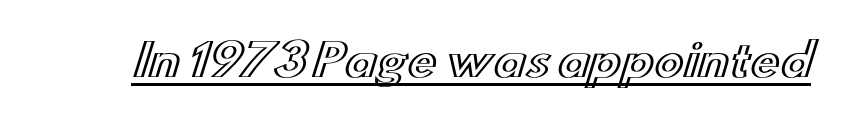
Do the characters align in a grid? No, the font is proportional. Has an underline been added? It has. What stands out about the letter spacing? Nothing — it is the standard amount.
